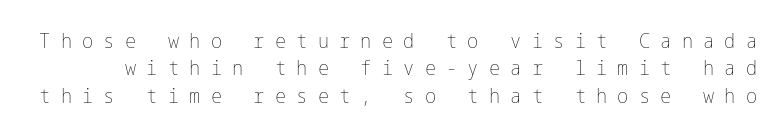
{"italic": "no", "bold": "no", "underline": "no", "line_spacing": "normal", "line_spacing_ratio": 1.3, "letter_spacing": "wide", "letter_spacing_em": 0.49, "glyph_px": 21}
